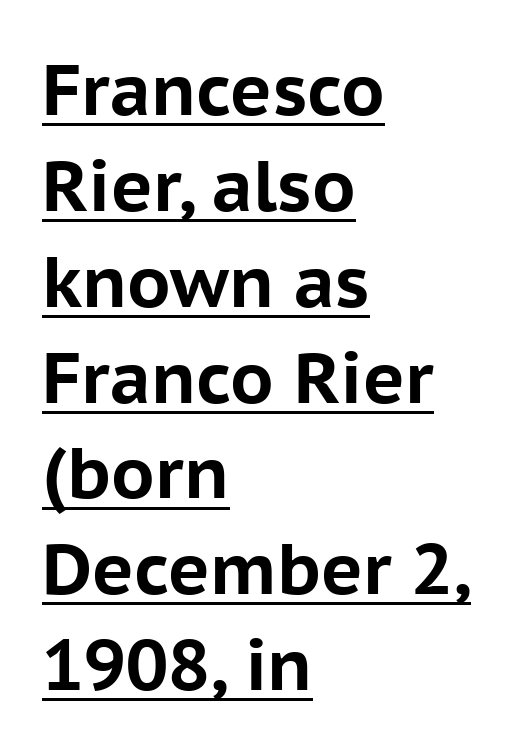
The image shows 71 px bold sans-serif type, upright; set left-aligned, normal line spacing (1.35x), normal letter spacing, underlined; low stroke contrast and a medium x-height.
